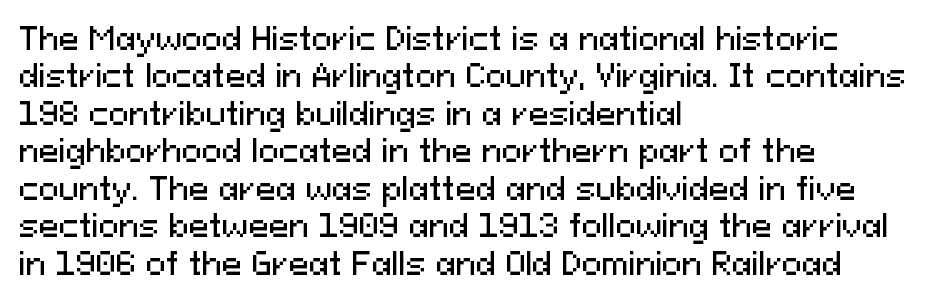
Serifs: no, the terminals of the letterforms are clean. Leading: standard. In terms of letterspacing, this is plain default setting. Characters remain perfectly vertical along every line. Which margin do the lines hug? The left one — the right edge is uneven.
